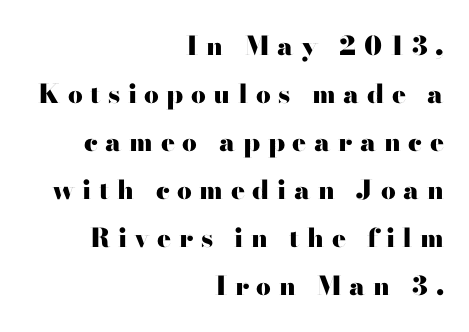
Q: Is the text bold? A: Yes.
Q: Is the text italic (slanted)? A: No, it is upright.
Q: Is the text underlined? A: No.
Q: How is the paragraph aligned? A: Right-aligned.
Q: Is the spacing between letters normal or unusually wide? A: Unusually wide.
